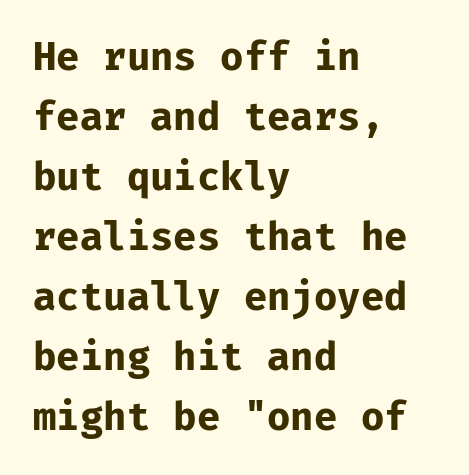
Q: Is the text bold? A: Yes.
Q: Is the text italic (slanted)? A: No, it is upright.
Q: Is the typeface a serif or a sans-serif typeface? A: Sans-serif.
Q: Is the text underlined? A: No.
Q: How is the paragraph aligned? A: Left-aligned.
Q: Is the spacing between letters normal or unusually wide? A: Normal.
Q: Is the spacing between lines tight, normal or loose? A: Normal.
Q: Width (condensed, normal, or wide)? A: Normal.
Q: Stroke contrast? A: Low.
Q: x-height? A: Medium.
Q: Monospaced? A: Yes.
